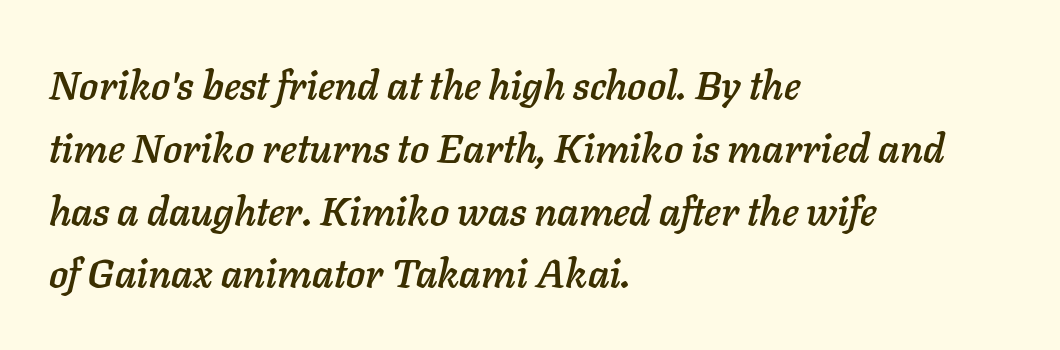
The image shows 40 px text type, italic (leaning right); set left-aligned, normal line spacing (1.57x), normal letter spacing, not underlined; low stroke contrast and a medium x-height.
